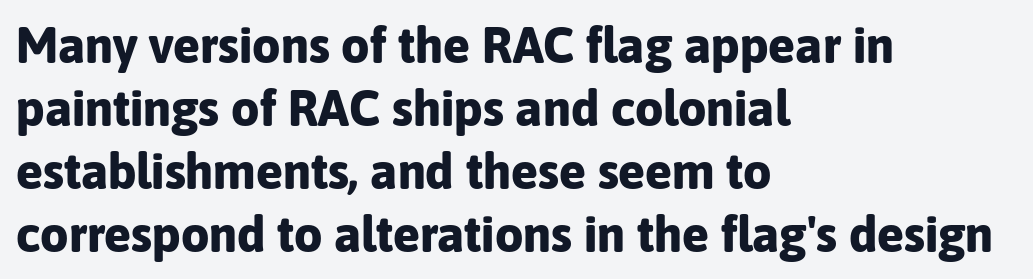
Thick stems and heavy bowls — unmistakably bold. The space beneath each line is pristine and unruled. Between one letter and the next there's only the usual sliver of space. The letters advance in unequal steps, a hallmark of proportional type.
